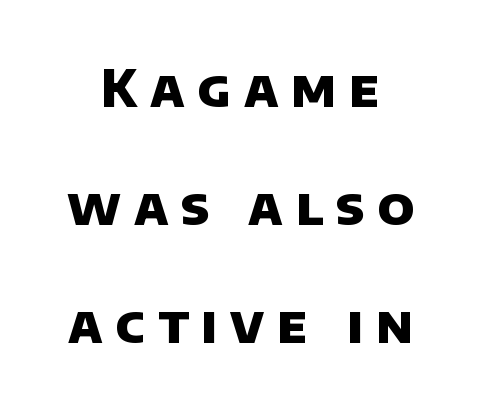
{"serif": "no", "bold": "yes", "weight": "heavy", "width": "normal", "stroke_contrast": "low", "x_height": "large", "monospaced": "no", "underline": "no", "align": "center", "line_spacing": "loose", "line_spacing_ratio": 2.27, "letter_spacing": "wide", "letter_spacing_em": 0.25, "glyph_px": 52}
